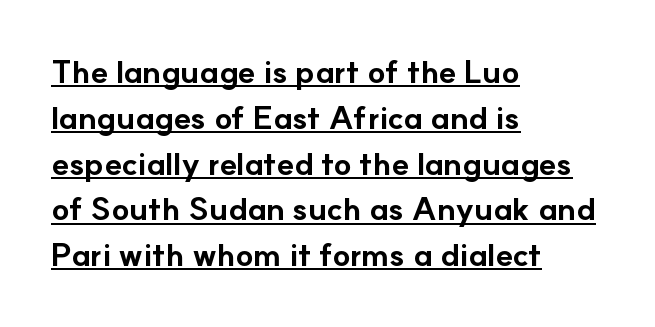
Characters remain perfectly vertical along every line. The typesetter has applied underlining to the passage shown. These lines are composed in type without serifs. The vertical gap from one line to the next is medium. Note the varied advance widths — an 'i' is clearly narrower than an 'm'. Characters follow at the spacing the type designer built in.
